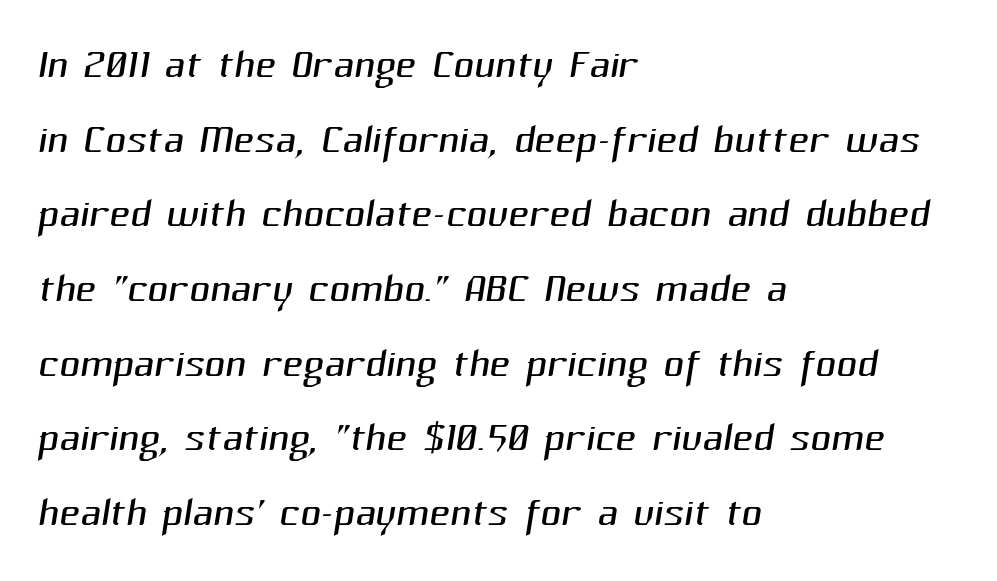
{"serif": "no", "bold": "no", "weight": "light", "width": "normal", "stroke_contrast": "medium", "x_height": "medium", "monospaced": "no", "underline": "no", "align": "left", "line_spacing": "normal", "line_spacing_ratio": 1.31, "letter_spacing": "normal", "letter_spacing_em": 0.0, "glyph_px": 57}
